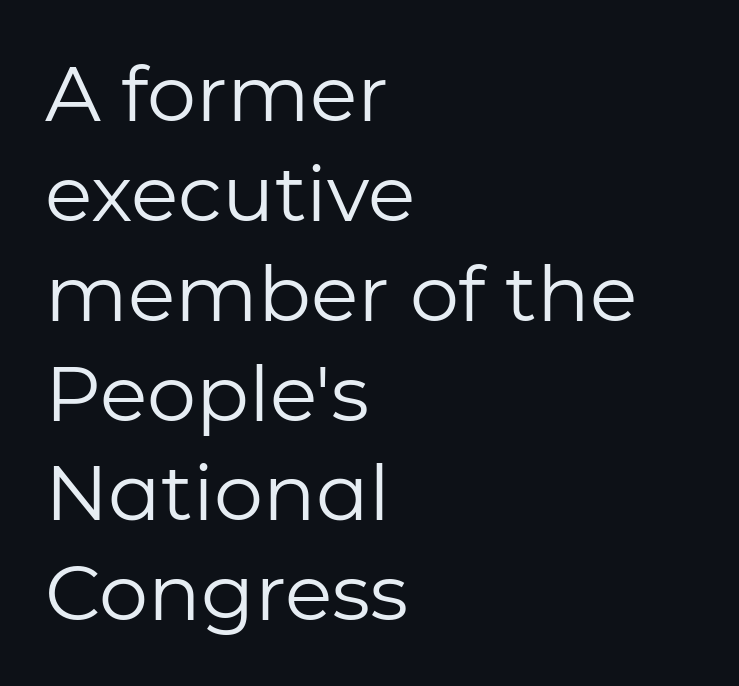
{"serif": "no", "italic": "no", "bold": "no", "weight": "regular", "width": "normal", "stroke_contrast": "low", "x_height": "medium", "monospaced": "no", "underline": "no", "align": "left", "line_spacing": "normal", "line_spacing_ratio": 1.28, "letter_spacing": "normal", "letter_spacing_em": 0.0, "glyph_px": 78}
